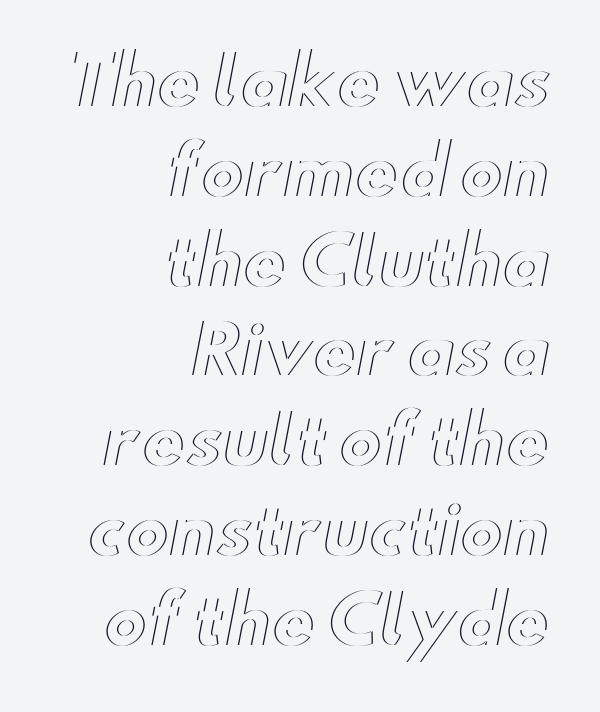
Each row of text sits above clean, open space. Think of a printed novel: that variable character pitch is what you see here. No extra tracking has been applied to these lines. The paragraph shown leans on its right margin. The rendering uses a moderate line-height, typical for paragraphs.
